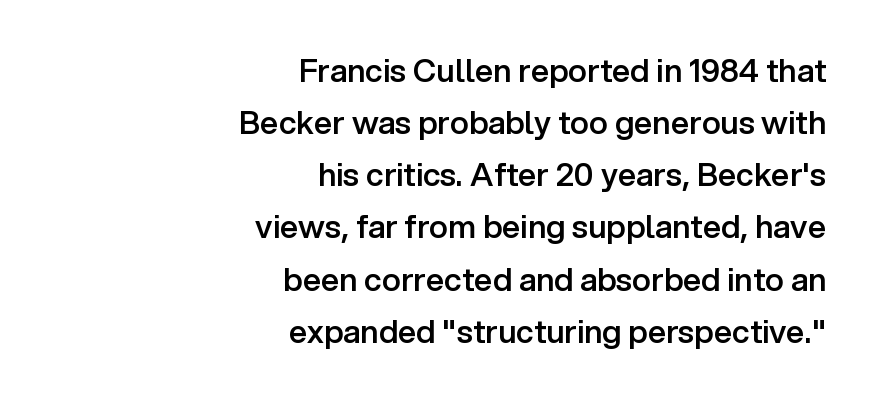
The image shows 32 px semibold sans-serif type, upright; set right-aligned, normal line spacing (1.63x), normal letter spacing, not underlined; low stroke contrast and a medium x-height.
